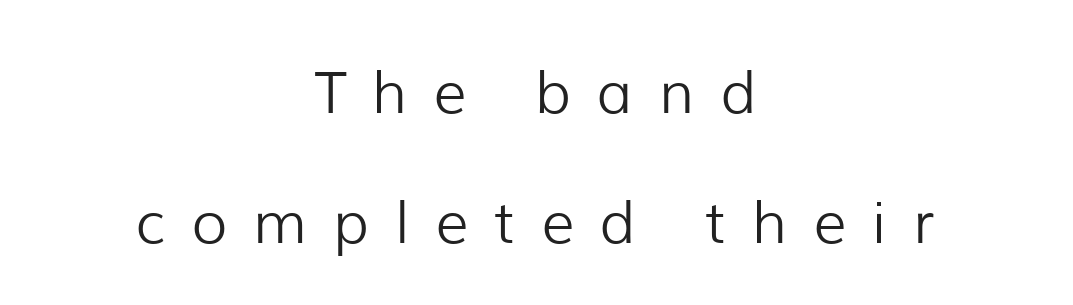
{"serif": "no", "italic": "no", "bold": "no", "weight": "light", "width": "normal", "stroke_contrast": "low", "x_height": "medium", "monospaced": "no", "underline": "no", "align": "center", "line_spacing": "loose", "line_spacing_ratio": 2.24, "letter_spacing": "wide", "letter_spacing_em": 0.45, "glyph_px": 58}
